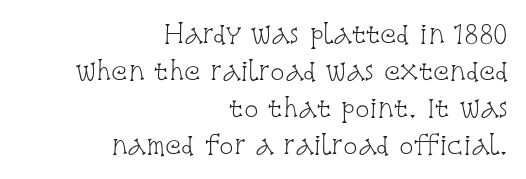
Q: Is the text bold? A: No.
Q: Is the text italic (slanted)? A: No, it is upright.
Q: Is the text underlined? A: No.
Q: How is the paragraph aligned? A: Right-aligned.
Q: Is the spacing between letters normal or unusually wide? A: Normal.
Q: Is the spacing between lines tight, normal or loose? A: Normal.
